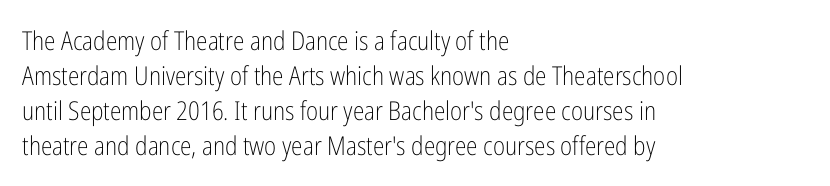
Q: Is the text bold? A: No.
Q: Is the text italic (slanted)? A: No, it is upright.
Q: Is the text underlined? A: No.
Q: How is the paragraph aligned? A: Left-aligned.
Q: Is the spacing between letters normal or unusually wide? A: Normal.
Q: Is the spacing between lines tight, normal or loose? A: Normal.
